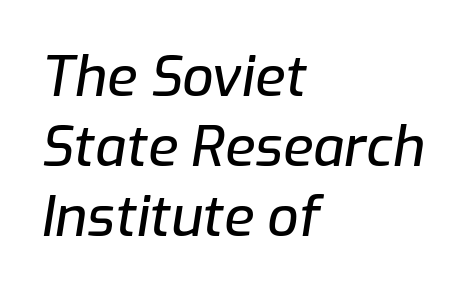
The image shows 55 px text type, italic (leaning right); set left-aligned, normal line spacing (1.27x), normal letter spacing, not underlined; low stroke contrast and a medium x-height.
